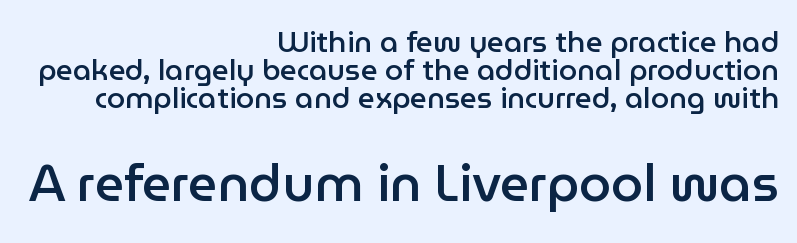
The image shows 51 px semibold sans-serif type, upright; set right-aligned, tight line spacing (0.96x), normal letter spacing, not underlined; the second (bottom) block is 1.76x larger; low stroke contrast and a medium x-height.
